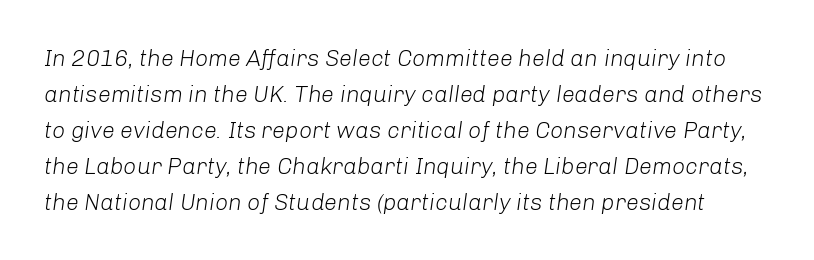
When letters slant like this, we call the style italic. The leading is moderate, giving the passage an even texture. Glyph-to-glyph distance matches everyday printed text. No extra ink here — the face is not bold. Type without underlining.
